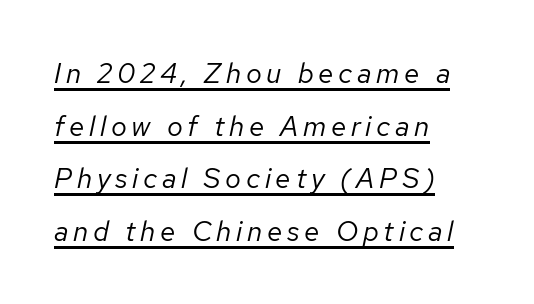
The image shows 28 px regular-weight type, italic (leaning right); set left-aligned, line spacing 1.88x, underlined; low stroke contrast and a medium x-height.
